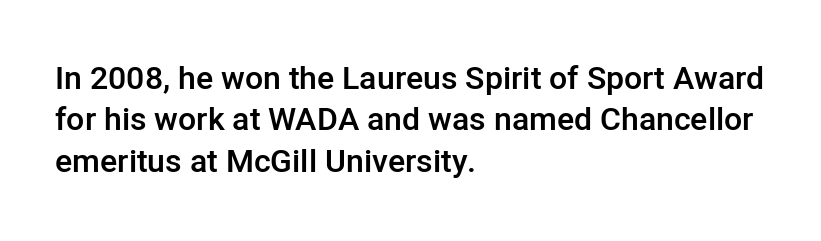
Descenders are the only things crossing below the line. Look at the tracking — it's just the regular setting, nothing added. Normally led — the rows are evenly, conventionally spaced. If you drew a ruler down the left edge, every line would touch it. The text was rendered using a sans face with plain stroke endings.
